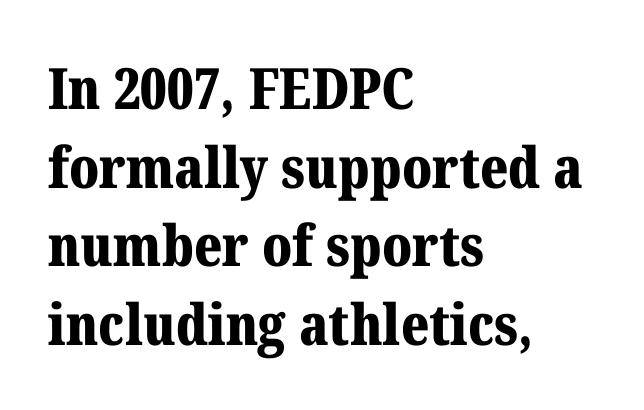
The image shows 57 px bold serif type, upright; set left-aligned, normal line spacing (1.38x), normal letter spacing, not underlined; medium stroke contrast and a medium x-height.
